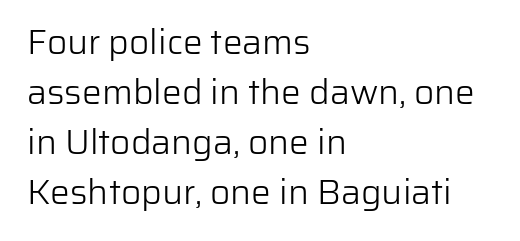
Q: Is the text bold? A: No.
Q: Is the text italic (slanted)? A: No, it is upright.
Q: Is the typeface a serif or a sans-serif typeface? A: Sans-serif.
Q: Is the text underlined? A: No.
Q: How is the paragraph aligned? A: Left-aligned.
Q: Is the spacing between letters normal or unusually wide? A: Normal.
Q: Is the spacing between lines tight, normal or loose? A: Normal.
Q: Width (condensed, normal, or wide)? A: Normal.
Q: Stroke contrast? A: Low.
Q: x-height? A: Medium.
Q: Monospaced? A: No.
